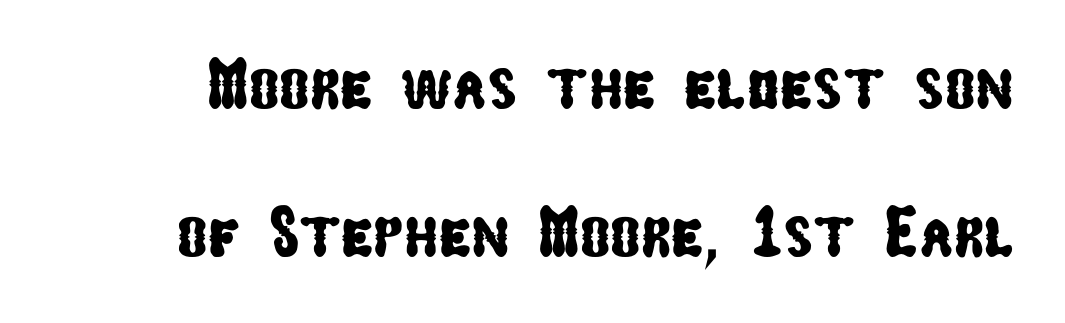
No extra tracking has been applied to these lines. You can tell from the bare stems that sans-serif type was used. Each letter keeps its own natural width here, so spacing adapts to shape. One glance says open: line gaps are wider than usual. The passage shown is not underscored anywhere.
